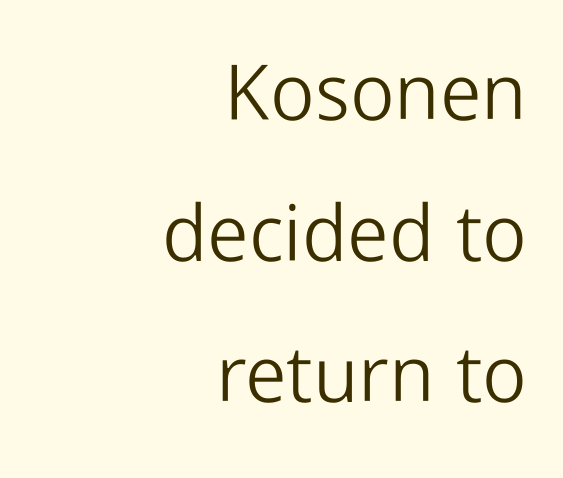
This rendering leaves character spacing at its baseline value. A clean baseline with only descenders dipping below it. The type family on display is of the sans-serif kind. Reading down the block, your eye finds every line finishing at a fixed right position.
